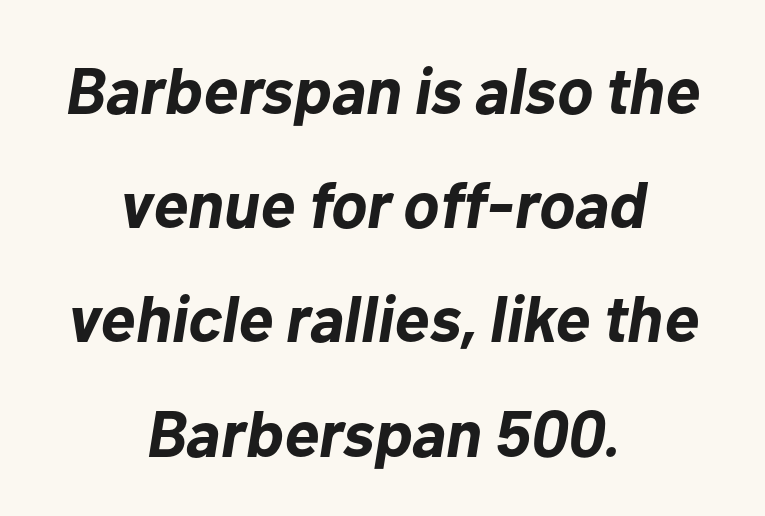
Q: Is the text bold? A: Yes.
Q: Is the text italic (slanted)? A: Yes, it leans right by about 10 degrees.
Q: Is the text underlined? A: No.
Q: How is the paragraph aligned? A: Centered.
Q: Is the spacing between letters normal or unusually wide? A: Normal.
Q: Width (condensed, normal, or wide)? A: Normal.
Q: Stroke contrast? A: Low.
Q: x-height? A: Medium.
Q: Monospaced? A: No.
